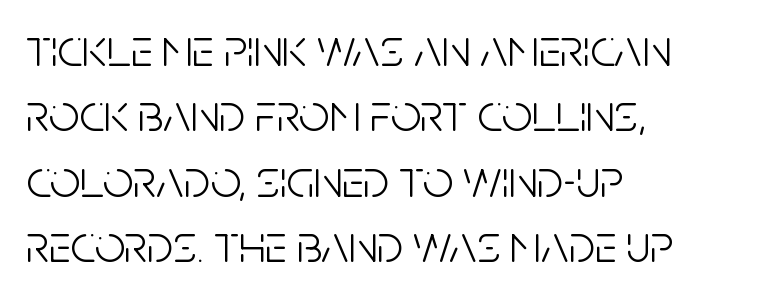
The image shows 54 px light, condensed sans-serif type, upright; set left-aligned, line spacing 1.21x, normal letter spacing, not underlined; low stroke contrast and a large x-height.
